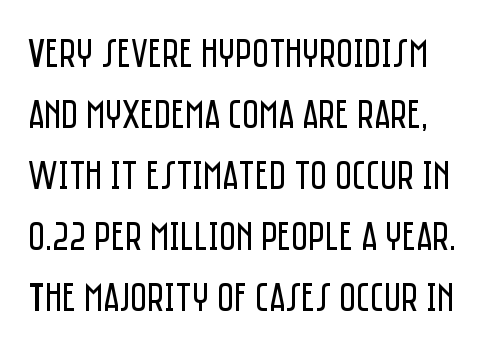
{"serif": "no", "italic": "no", "bold": "no", "weight": "regular", "width": "condensed", "stroke_contrast": "low", "x_height": "large", "monospaced": "no", "underline": "no", "line_spacing": "normal", "line_spacing_ratio": 1.49, "letter_spacing": "normal", "letter_spacing_em": 0.0, "glyph_px": 41}
